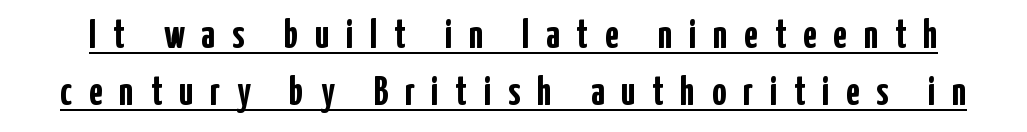
The image shows 40 px semibold, condensed sans-serif type, upright; set normal line spacing (1.43x), unusually wide letter spacing (+0.42 em), underlined; low stroke contrast and a medium x-height.
